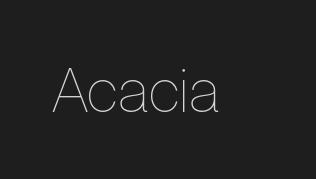
Here the designer chose a conventional face with non-uniform glyph widths. Stems here are at most as thick as an everyday book face. Unmarked baselines from the first word to the last. Rendered with straight, roman letterforms. This rendering leaves character spacing at its baseline value.
